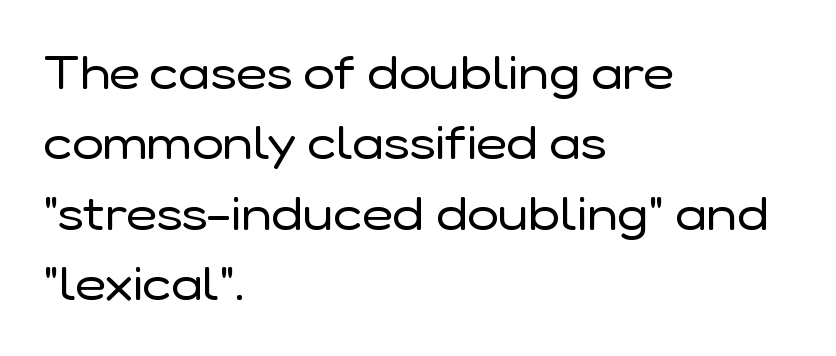
{"serif": "no", "italic": "no", "bold": "no", "weight": "regular", "width": "normal", "stroke_contrast": "low", "x_height": "medium", "monospaced": "no", "underline": "no", "align": "left", "line_spacing": "normal", "line_spacing_ratio": 1.5, "letter_spacing": "normal", "letter_spacing_em": 0.0, "glyph_px": 47}
